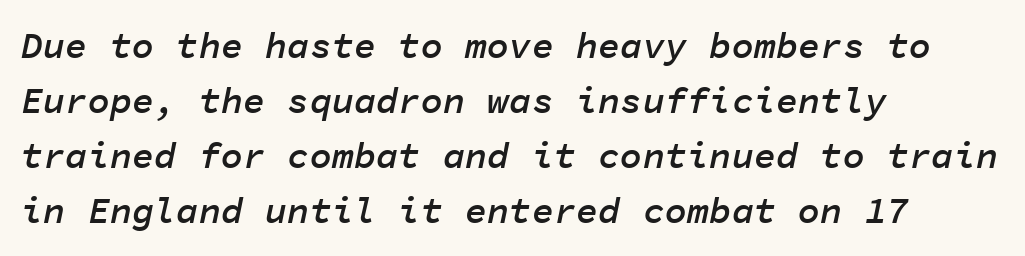
Q: Is the text bold? A: Semi-bold.
Q: Is the text italic (slanted)? A: Yes, it leans right by about 11 degrees.
Q: Is the text underlined? A: No.
Q: How is the paragraph aligned? A: Left-aligned.
Q: Is the spacing between letters normal or unusually wide? A: Normal.
Q: Is the spacing between lines tight, normal or loose? A: Normal.
Q: Width (condensed, normal, or wide)? A: Normal.
Q: Stroke contrast? A: Low.
Q: x-height? A: Medium.
Q: Monospaced? A: Yes.
